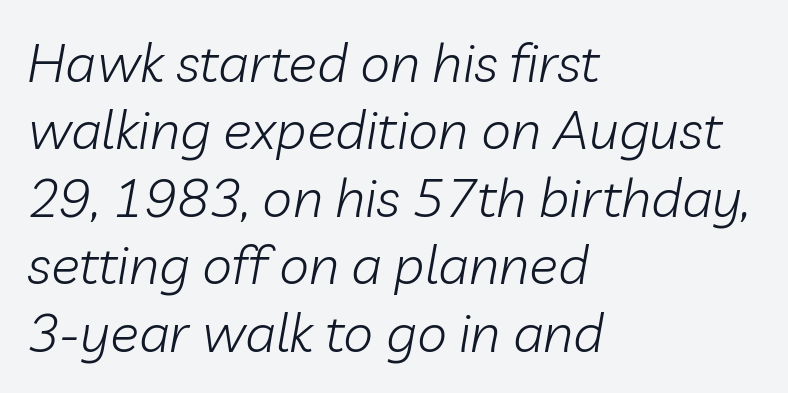
Honestly, the row spacing looks completely unremarkable. The whole block is typeset with a tilt. Check under the words: just untouched page. Heaviness? Minimal to ordinary, like unemphasized prose.
